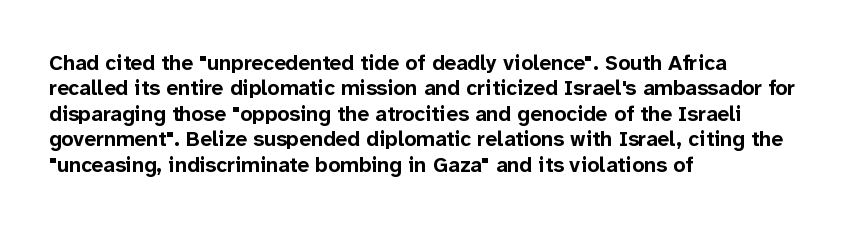
The gaps between neighbouring characters are ordinary and unremarkable. Heavy, bold letterforms. Posture: straight, roman, zero tilt. Caption: multi-line text, flush left, ragged right. Clear beneath every line of the passage.
